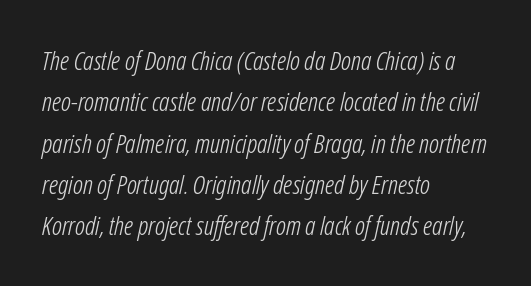
Horizontal bands of white between lines are of average thickness. The space directly below the letters is spotless. Between one letter and the next there's only the usual sliver of space. Characters are canted at an angle relative to the baseline's perpendicular. The weight tops out at a normal text grade. Reading down the block, your eye returns to a fixed left position each line.
